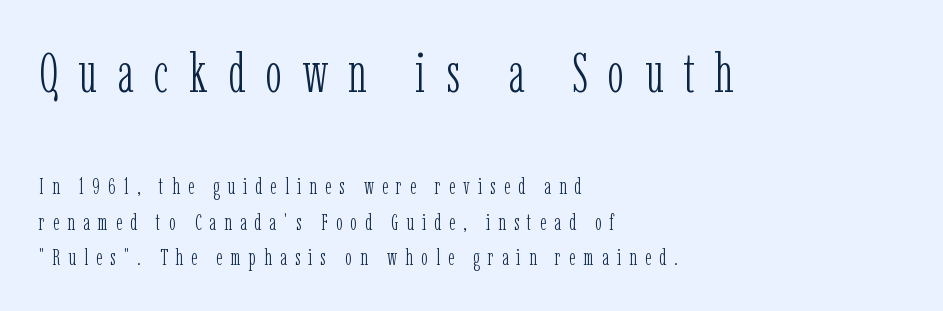
The image shows 55 px light, condensed serif type, upright; set left-aligned, normal line spacing (1.63x), unusually wide letter spacing (+0.37 em), not underlined; the first (top) block is 2.5x larger; low stroke contrast and a medium x-height.
